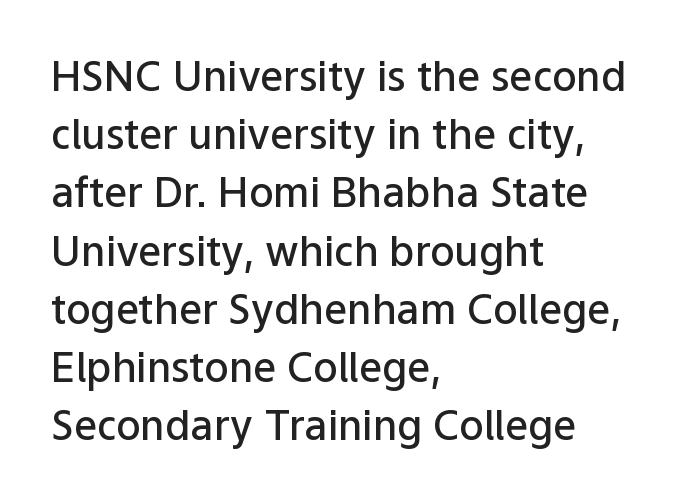
Serifs: no, the terminals of the letterforms are clean. Do the characters align in a grid? No, the font is proportional. The sample has been set in demibold, a notch under bold. The gaps between neighbouring characters are ordinary and unremarkable. Each row of text sits above clean, open space. Notice how the stems are strictly vertical — no italics here.
